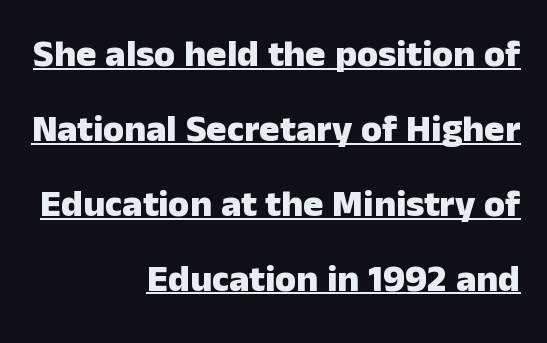
The image shows 38 px heavy sans-serif type, upright; set right-aligned, loose line spacing (1.97x), normal letter spacing, underlined; low stroke contrast and a medium x-height.
